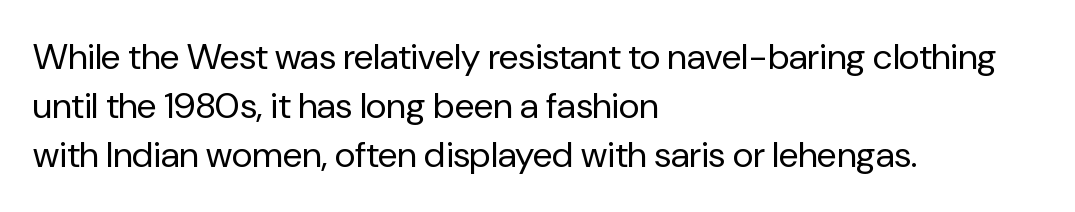
The image shows 36 px regular-weight sans-serif type, upright; set left-aligned, normal line spacing (1.36x), normal letter spacing, not underlined; low stroke contrast and a medium x-height.
